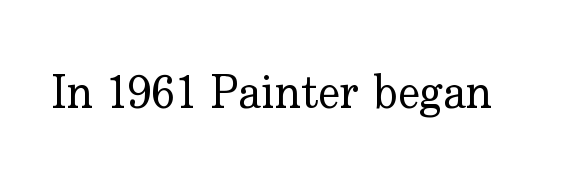
{"serif": "yes", "italic": "no", "bold": "no", "weight": "regular", "width": "normal", "stroke_contrast": "low", "x_height": "small", "monospaced": "no", "underline": "no", "letter_spacing": "normal", "letter_spacing_em": 0.0, "glyph_px": 46}
